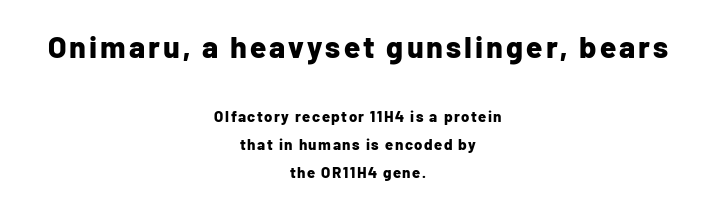
The image shows 30 px bold sans-serif type, upright; set centered, line spacing 1.85x, not underlined; the first (top) block is 2.0x larger; low stroke contrast and a medium x-height.
